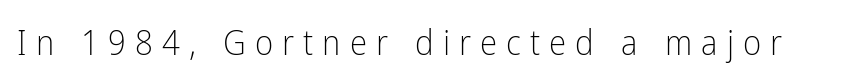
Q: Is the text bold? A: No.
Q: Is the text italic (slanted)? A: No, it is upright.
Q: Is the typeface a serif or a sans-serif typeface? A: Sans-serif.
Q: Is the text underlined? A: No.
Q: Is the spacing between letters normal or unusually wide? A: Unusually wide.
Q: Width (condensed, normal, or wide)? A: Condensed.
Q: Stroke contrast? A: Low.
Q: x-height? A: Medium.
Q: Monospaced? A: No.
